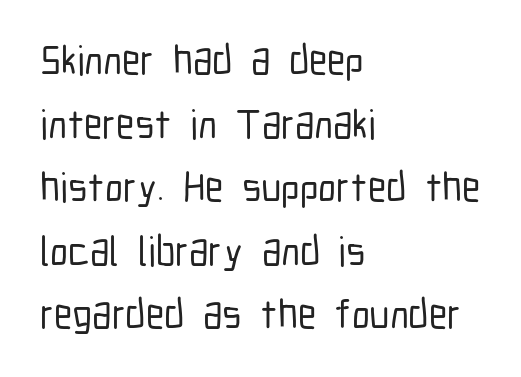
Q: Is the text italic (slanted)? A: No, it is upright.
Q: Is the typeface a serif or a sans-serif typeface? A: Sans-serif.
Q: Is the text underlined? A: No.
Q: How is the paragraph aligned? A: Left-aligned.
Q: Is the spacing between letters normal or unusually wide? A: Normal.
Q: Is the spacing between lines tight, normal or loose? A: Normal.
Q: Width (condensed, normal, or wide)? A: Condensed.
Q: Stroke contrast? A: Low.
Q: x-height? A: Medium.
Q: Monospaced? A: No.
